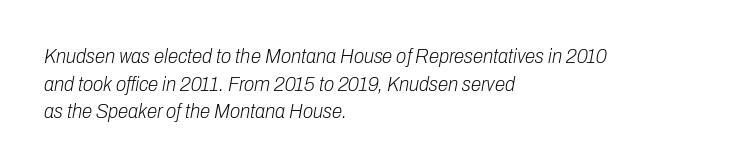
Compared with typical body copy, the letter spacing here is the same. Line spacing here is normal. The gap between lines stays unmarked. The strokes carry an ordinary text weight at most. Emphasis-style slanted type is in use. The lines in this sample share a left origin and differ only in where they stop.
